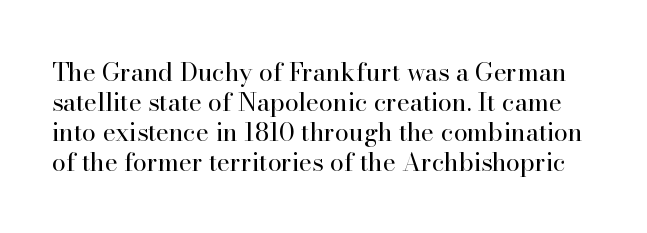
How are the letters spaced? Ordinarily, with no added tracking. Weight: in the light-to-regular range. The strip under each line holds only bare page. These lines were composed using upright roman letters.
